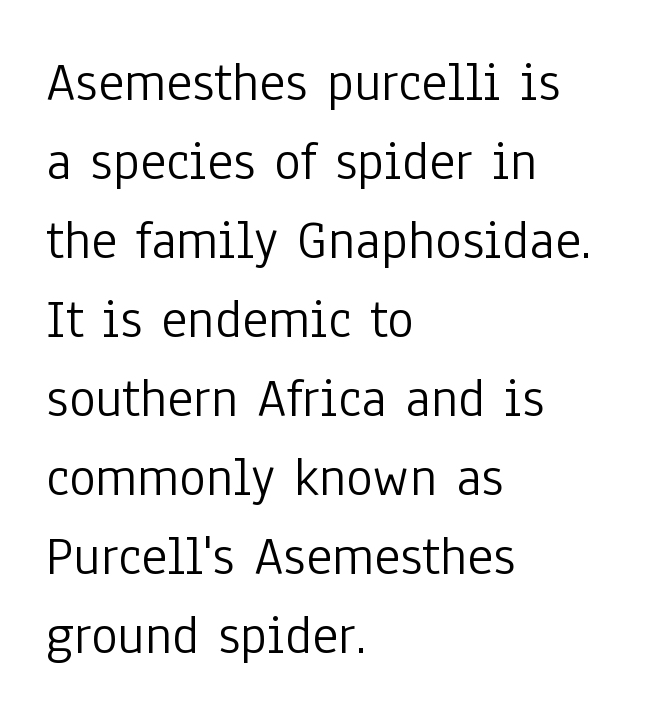
Q: Is the text bold? A: No.
Q: Is the text italic (slanted)? A: No, it is upright.
Q: Is the typeface a serif or a sans-serif typeface? A: Sans-serif.
Q: Is the text underlined? A: No.
Q: How is the paragraph aligned? A: Left-aligned.
Q: Is the spacing between letters normal or unusually wide? A: Normal.
Q: Is the spacing between lines tight, normal or loose? A: Normal.
Q: Width (condensed, normal, or wide)? A: Condensed.
Q: Stroke contrast? A: Low.
Q: x-height? A: Medium.
Q: Monospaced? A: No.
